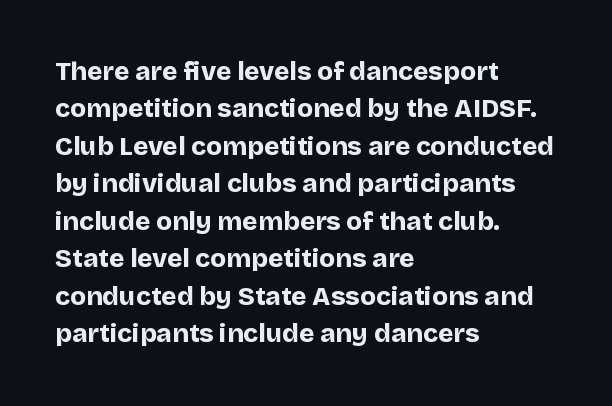
Q: Is the text bold? A: Yes.
Q: Is the text italic (slanted)? A: No, it is upright.
Q: Is the text underlined? A: No.
Q: How is the paragraph aligned? A: Left-aligned.
Q: Is the spacing between letters normal or unusually wide? A: Normal.
Q: Is the spacing between lines tight, normal or loose? A: Normal.
